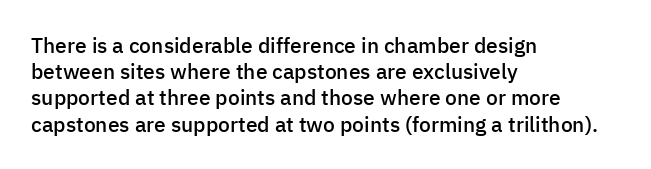
The image shows 21 px text type, upright; set left-aligned, normal line spacing (1.25x), normal letter spacing, not underlined.
